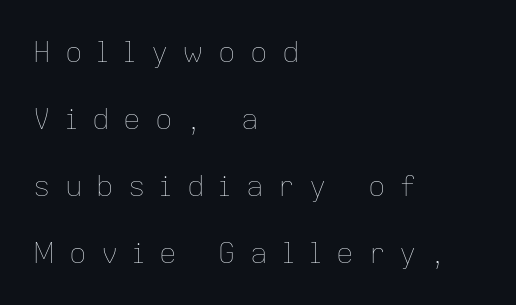
Q: Is the text bold? A: No.
Q: Is the text italic (slanted)? A: No, it is upright.
Q: Is the text underlined? A: No.
Q: How is the paragraph aligned? A: Left-aligned.
Q: Is the spacing between letters normal or unusually wide? A: Unusually wide.
Q: Is the spacing between lines tight, normal or loose? A: Loose.
Q: Width (condensed, normal, or wide)? A: Normal.
Q: Stroke contrast? A: Low.
Q: x-height? A: Medium.
Q: Monospaced? A: No.
